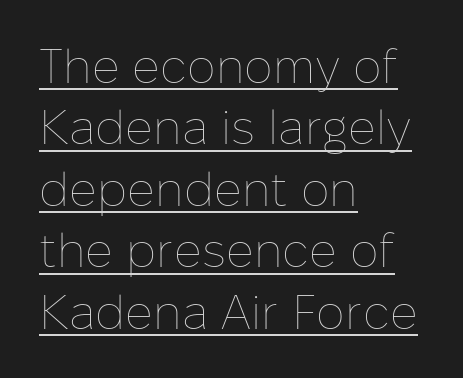
Q: Is the text bold? A: No.
Q: Is the text italic (slanted)? A: No, it is upright.
Q: Is the text underlined? A: Yes.
Q: How is the paragraph aligned? A: Left-aligned.
Q: Is the spacing between letters normal or unusually wide? A: Normal.
Q: Is the spacing between lines tight, normal or loose? A: Normal.
Q: Width (condensed, normal, or wide)? A: Normal.
Q: Stroke contrast? A: Low.
Q: x-height? A: Medium.
Q: Monospaced? A: No.
